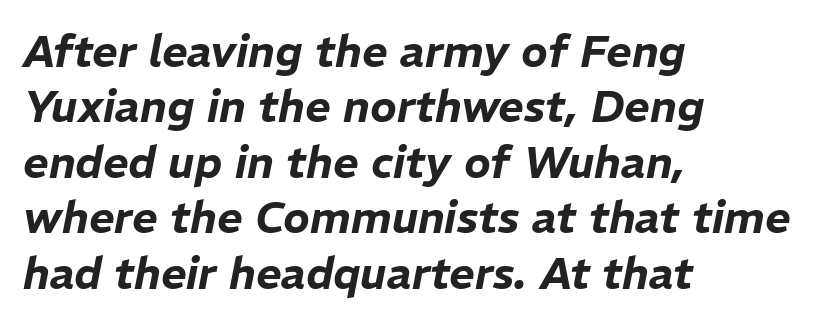
Q: Is the text italic (slanted)? A: Yes, it leans right by about 11 degrees.
Q: Is the text underlined? A: No.
Q: How is the paragraph aligned? A: Left-aligned.
Q: Is the spacing between letters normal or unusually wide? A: Normal.
Q: Is the spacing between lines tight, normal or loose? A: Normal.
Q: Width (condensed, normal, or wide)? A: Normal.
Q: Stroke contrast? A: Low.
Q: x-height? A: Medium.
Q: Monospaced? A: No.
